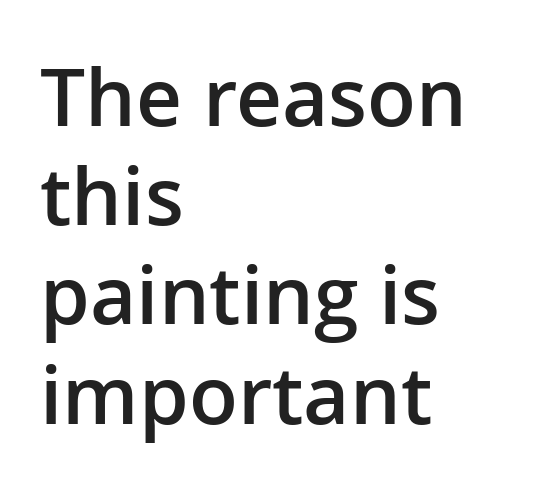
The image shows 80 px semibold sans-serif type, upright; set left-aligned, line spacing 1.24x, normal letter spacing, not underlined; low stroke contrast and a medium x-height.
